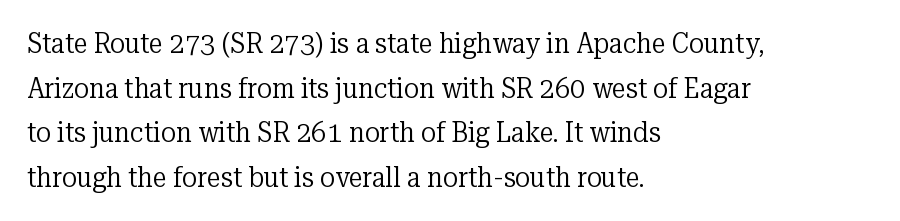
Q: Is the text bold? A: No.
Q: Is the text italic (slanted)? A: No, it is upright.
Q: Is the typeface a serif or a sans-serif typeface? A: Serif.
Q: Is the text underlined? A: No.
Q: How is the paragraph aligned? A: Left-aligned.
Q: Is the spacing between letters normal or unusually wide? A: Normal.
Q: Is the spacing between lines tight, normal or loose? A: Normal.
Q: Width (condensed, normal, or wide)? A: Normal.
Q: Stroke contrast? A: Low.
Q: x-height? A: Medium.
Q: Monospaced? A: No.
